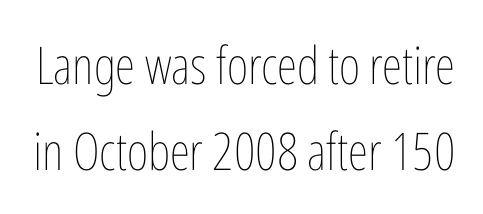
The image shows 52 px thin, condensed type, upright; set normal line spacing (1.65x), normal letter spacing, not underlined; low stroke contrast and a medium x-height.
